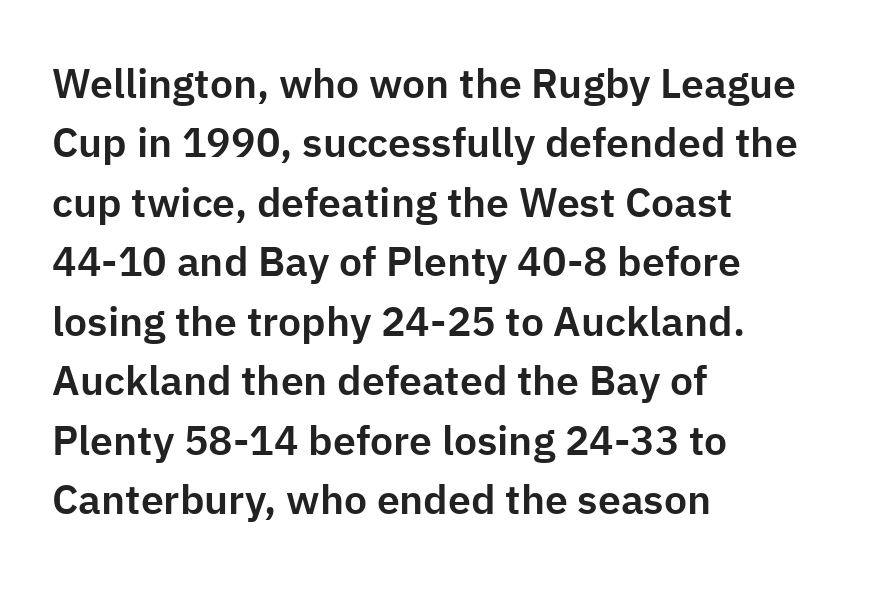
{"serif": "no", "italic": "no", "width": "normal", "stroke_contrast": "low", "x_height": "medium", "monospaced": "no", "underline": "no", "align": "left", "line_spacing": "normal", "line_spacing_ratio": 1.45, "letter_spacing": "normal", "letter_spacing_em": 0.0, "glyph_px": 41}
